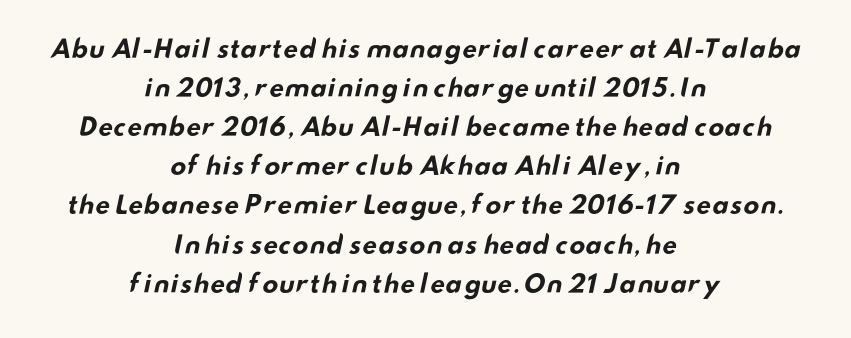
Typesetter's note: full bold, strokes at maximum text heaviness. Does the leading feel generous? No, just average. The glyphs are unaccompanied by any horizontal stroke below them. Caption: multi-line text, centered on the measure.
